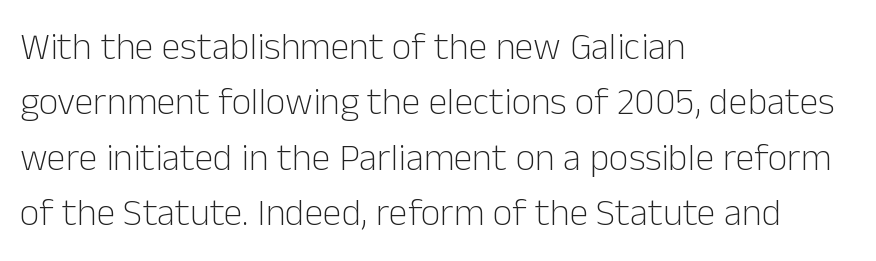
Character widths vary here, with narrow letters taking less room than wide ones. A light-to-regular cut is what we see here. Classification — sans serif. A typesetter would mark this as roman, not italic. The lines are quadded left. Underlining? Definitely not there.
